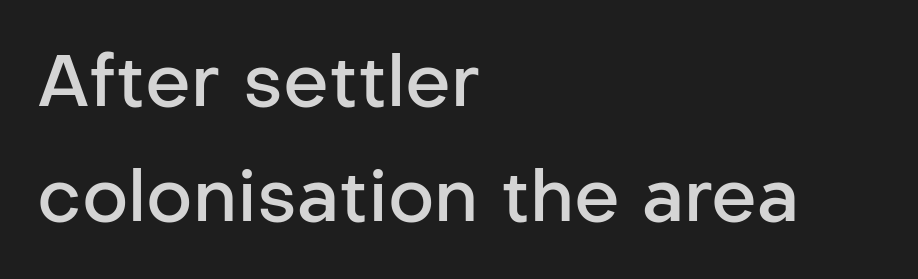
These lines were composed using upright roman letters. Is the letter spacing exaggerated? No — it looks like the ordinary default. The rendering uses a moderate line-height, typical for paragraphs. Rule under the text: the space is simply empty.
